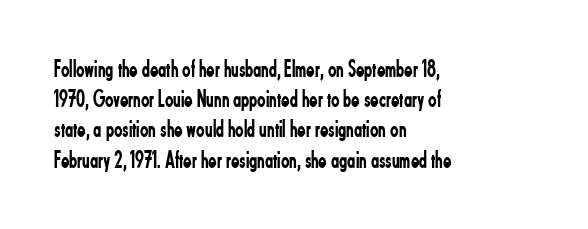
The image shows 25 px text type, upright; set left-aligned, line spacing 1.21x, normal letter spacing, not underlined.
